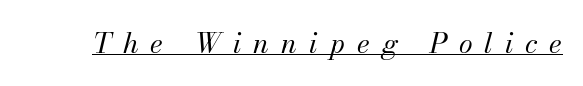
{"italic": "yes", "lean": "right", "slant_degrees": 13, "bold": "no", "weight": "regular", "width": "normal", "stroke_contrast": "medium", "x_height": "small", "monospaced": "no", "underline": "yes", "letter_spacing": "wide", "letter_spacing_em": 0.43, "glyph_px": 28}
